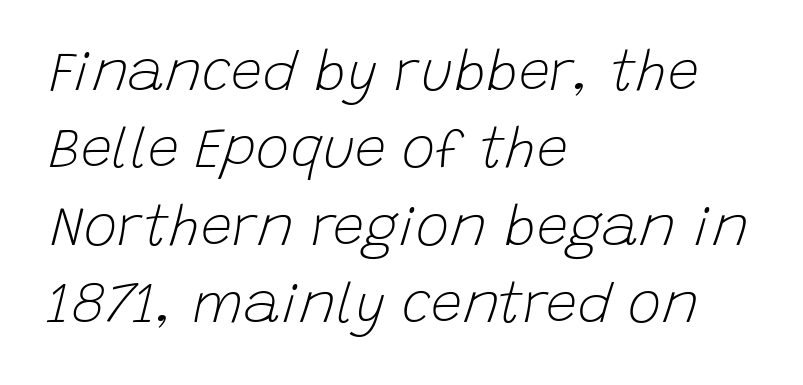
You could call the tracking neutral — neither tight nor loose. This rendering uses left alignment, leaving the right contour irregular. Honestly, the row spacing looks completely unremarkable. These lines are rendered in a variable-pitch font. The typography opts for an oblique posture over an upright one. Stroke mass is kept to a normal reading level or below.
